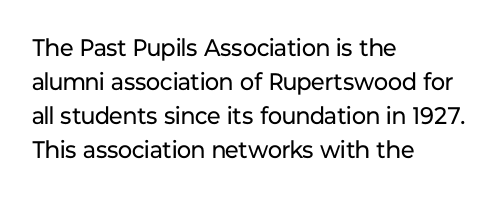
The image shows 24 px text type, upright; set left-aligned, normal line spacing (1.41x), normal letter spacing, not underlined.
